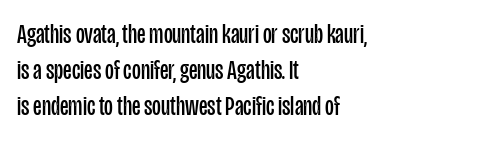
The strokes carry an ordinary text weight at most. Teacher's note: observe the even left margin — that is flush-left alignment. The lines sit at an ordinary, default distance from one another. Does extra space separate the letters? No, they use regular spacing. Posture: vertical. The specimen omits any rule beneath the text block's lines.
